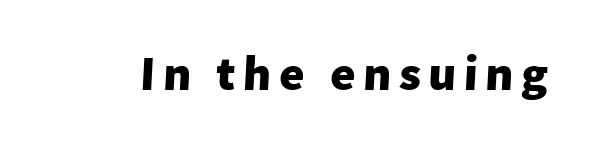
The image shows 49 px heavy sans-serif type; set not underlined; low stroke contrast and a medium x-height.
